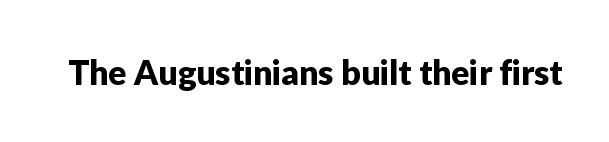
Q: Is the text italic (slanted)? A: No, it is upright.
Q: Is the typeface a serif or a sans-serif typeface? A: Sans-serif.
Q: Is the text underlined? A: No.
Q: Is the spacing between letters normal or unusually wide? A: Normal.
Q: Width (condensed, normal, or wide)? A: Normal.
Q: Stroke contrast? A: Low.
Q: x-height? A: Medium.
Q: Monospaced? A: No.
